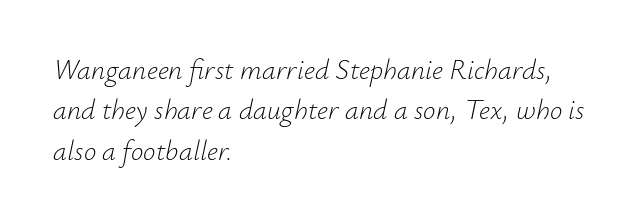
Q: Is the text bold? A: No.
Q: Is the text italic (slanted)? A: Yes, it leans right by about 12 degrees.
Q: Is the text underlined? A: No.
Q: How is the paragraph aligned? A: Left-aligned.
Q: Is the spacing between letters normal or unusually wide? A: Normal.
Q: Is the spacing between lines tight, normal or loose? A: Normal.
Q: Width (condensed, normal, or wide)? A: Normal.
Q: Stroke contrast? A: Low.
Q: x-height? A: Small.
Q: Monospaced? A: No.
